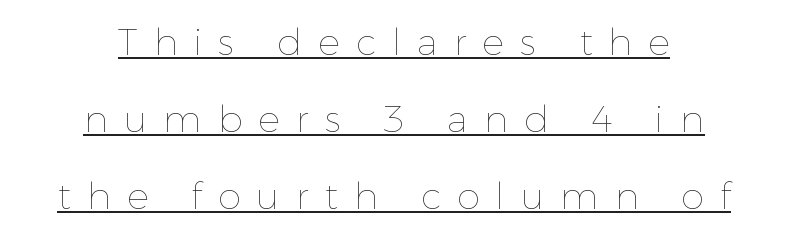
Underlining? Definitely there. Quick note: interline space is abundant. Line starts and ends both wander, symmetrically. The typesetting does not lean heavy: it is not bold. Does extra space separate the letters? Yes, quite a lot of it.
